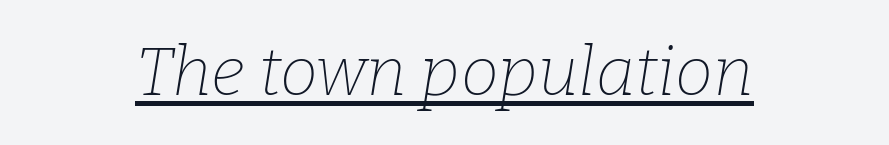
The image shows 68 px thin serif type, italic (leaning right); set centered, normal letter spacing, underlined; low stroke contrast and a medium x-height.
